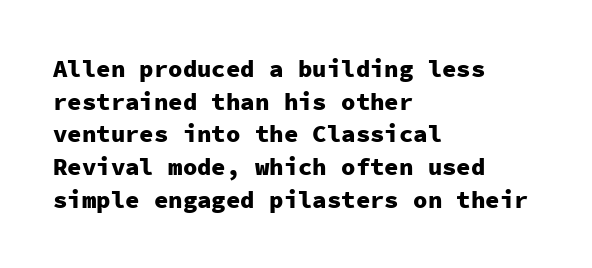
The rendering uses a moderate line-height, typical for paragraphs. The typography opts for an upright posture over an oblique one. Each word holds together tightly as a unit, with standard inter-letter gaps. Left-aligned paragraph, ragged on the right. The sample has been set heavy, in full bold. The string is rendered with underlining switched off.
